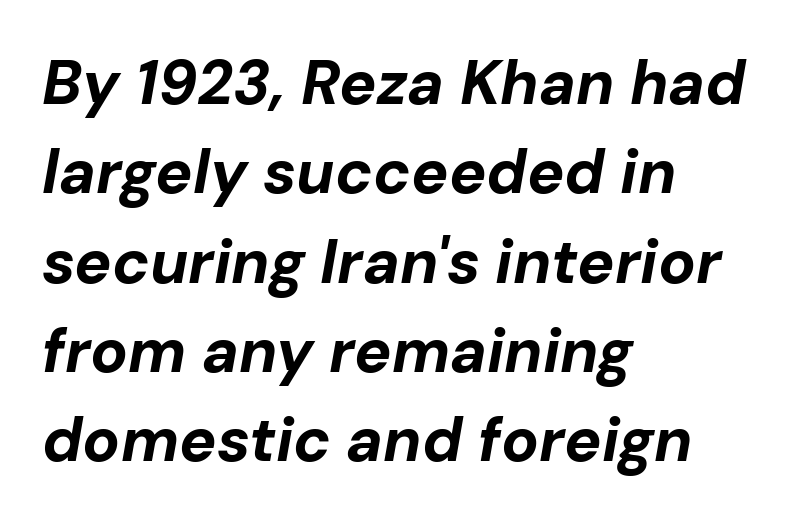
{"italic": "yes", "lean": "right", "slant_degrees": 10, "bold": "yes", "weight": "bold", "width": "normal", "stroke_contrast": "low", "x_height": "medium", "monospaced": "no", "underline": "no", "align": "left", "line_spacing": "normal", "line_spacing_ratio": 1.44, "letter_spacing": "normal", "letter_spacing_em": 0.0, "glyph_px": 62}
